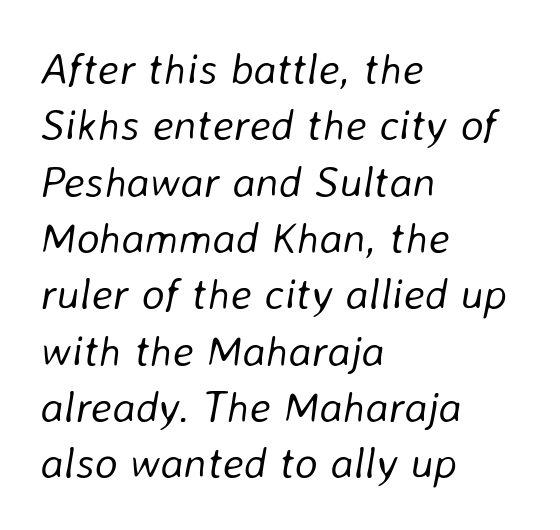
{"italic": "yes", "lean": "right", "slant_degrees": 8, "bold": "no", "weight": "light", "width": "normal", "stroke_contrast": "low", "x_height": "medium", "monospaced": "no", "underline": "no", "align": "left", "line_spacing": "normal", "line_spacing_ratio": 1.28, "letter_spacing": "normal", "letter_spacing_em": 0.0, "glyph_px": 44}
